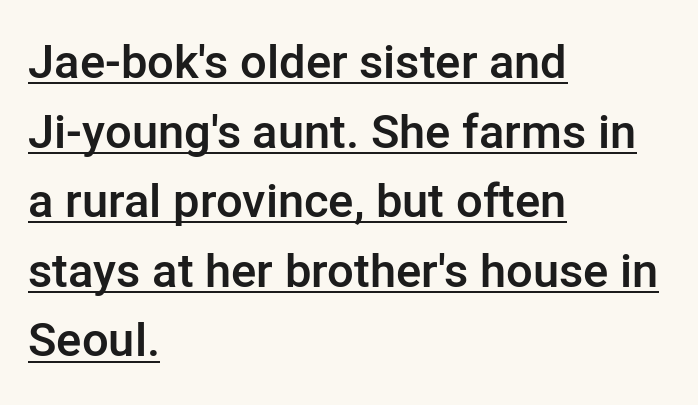
{"serif": "no", "italic": "no", "bold": "semi", "weight": "semibold", "width": "normal", "stroke_contrast": "low", "x_height": "medium", "monospaced": "no", "underline": "yes", "align": "left", "line_spacing": "normal", "line_spacing_ratio": 1.48, "letter_spacing": "normal", "letter_spacing_em": 0.0, "glyph_px": 47}
